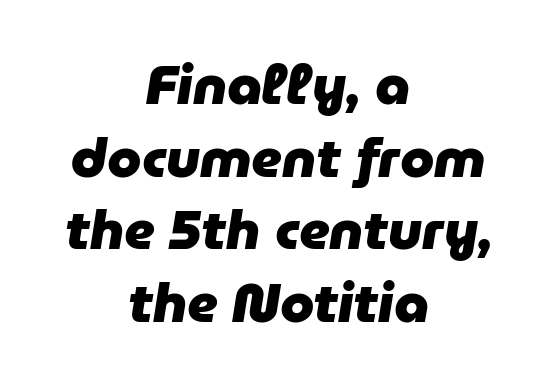
The face used here is proportionally spaced, like ordinary book or web type. When letters slant like this, we call the style italic. Leading matches the norm, producing a regular column. This rendering uses center alignment, leaving both contours irregular but symmetric. Descender tails drop into unmarked territory. The passage shown is emphatically bold.
